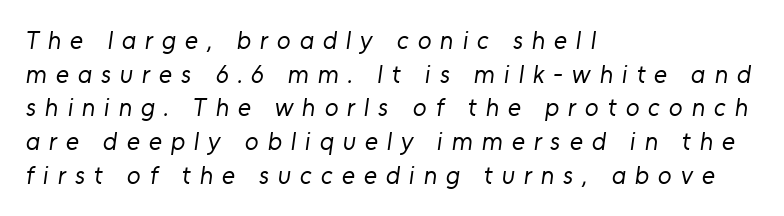
Regular leading. A light-to-regular cut is what we see here. Left-aligned paragraph, ragged on the right. The baseline area is clear.
